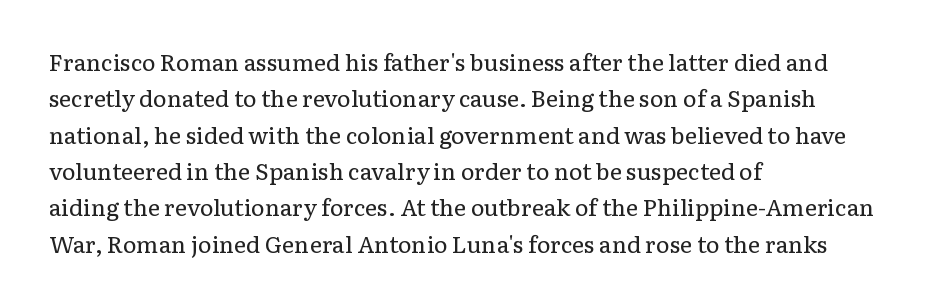
{"italic": "no", "bold": "no", "underline": "no", "align": "left", "line_spacing": "normal", "line_spacing_ratio": 1.58, "letter_spacing": "normal", "letter_spacing_em": 0.0, "glyph_px": 23}
